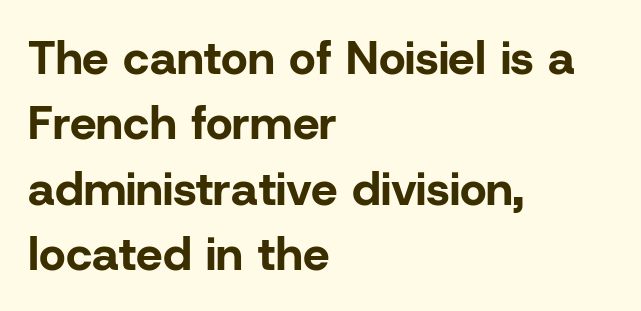
Q: Is the text bold? A: Yes.
Q: Is the text italic (slanted)? A: No, it is upright.
Q: Is the typeface a serif or a sans-serif typeface? A: Sans-serif.
Q: Is the text underlined? A: No.
Q: How is the paragraph aligned? A: Left-aligned.
Q: Is the spacing between letters normal or unusually wide? A: Normal.
Q: Is the spacing between lines tight, normal or loose? A: Normal.
Q: Width (condensed, normal, or wide)? A: Normal.
Q: Stroke contrast? A: Low.
Q: x-height? A: Medium.
Q: Monospaced? A: No.
